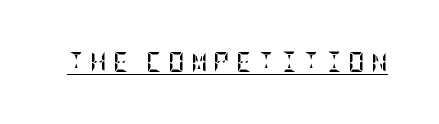
Is there any slant? The stems are plumb. Tracking here is generous; glyphs stand well apart from one another. This rendering features underlined lettering. Typographic density is high because the face is bold.
